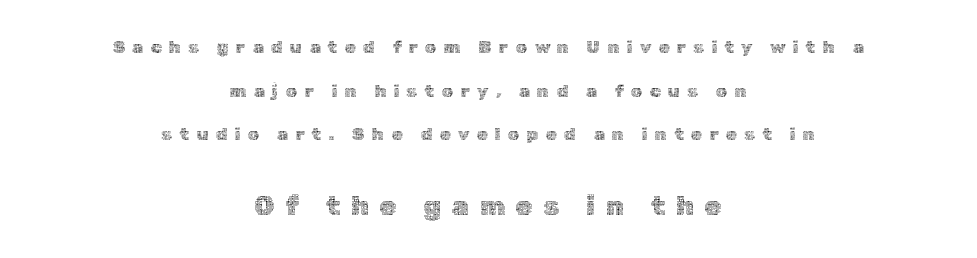
The image shows 27 px text type, upright; set centered, loose line spacing (2.43x), unusually wide letter spacing (+0.4 em), not underlined; the second (bottom) block is 1.5x larger.
